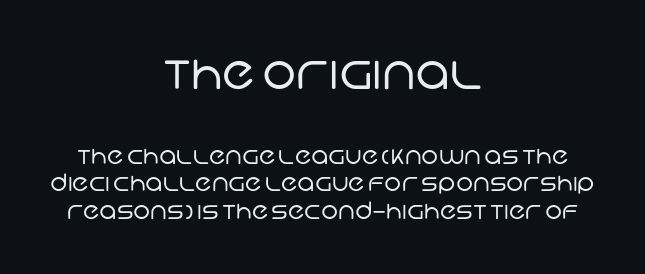
The image shows 48 px regular-weight sans-serif type; set centered, tight line spacing (1.15x), normal letter spacing, not underlined; the first (top) block is 2.0x larger; low stroke contrast and a large x-height.
